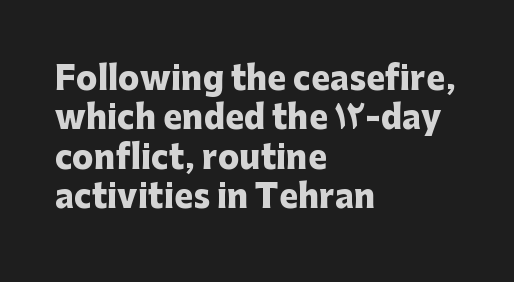
Q: Is the text bold? A: Yes.
Q: Is the text italic (slanted)? A: No, it is upright.
Q: Is the typeface a serif or a sans-serif typeface? A: Sans-serif.
Q: Is the text underlined? A: No.
Q: How is the paragraph aligned? A: Left-aligned.
Q: Is the spacing between letters normal or unusually wide? A: Normal.
Q: Width (condensed, normal, or wide)? A: Normal.
Q: Stroke contrast? A: Low.
Q: x-height? A: Medium.
Q: Monospaced? A: No.
